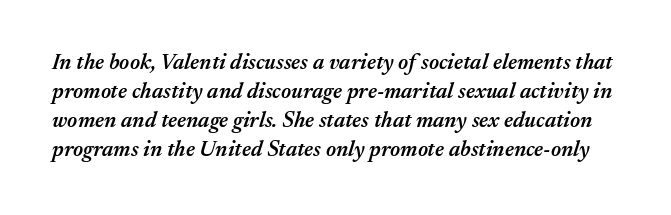
{"italic": "yes", "lean": "right", "slant_degrees": 17, "bold": "semi", "underline": "no", "line_spacing": "normal", "line_spacing_ratio": 1.32, "letter_spacing": "normal", "letter_spacing_em": 0.0, "glyph_px": 22}
